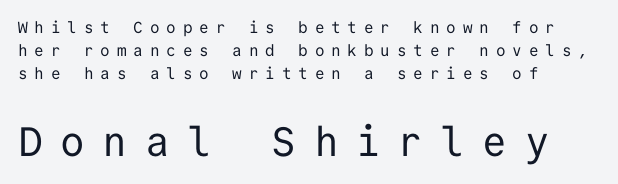
Q: Is the text bold? A: No.
Q: Is the text italic (slanted)? A: No, it is upright.
Q: Is the typeface a serif or a sans-serif typeface? A: Sans-serif.
Q: Is the text underlined? A: No.
Q: How is the paragraph aligned? A: Left-aligned.
Q: Is the spacing between letters normal or unusually wide? A: Unusually wide.
Q: Is the spacing between lines tight, normal or loose? A: Normal.
Q: Which block of text is set in a larger size, the first (top) or the second (bottom)? A: The second (bottom) one.
Q: Width (condensed, normal, or wide)? A: Normal.
Q: Stroke contrast? A: Low.
Q: x-height? A: Medium.
Q: Monospaced? A: Yes.
